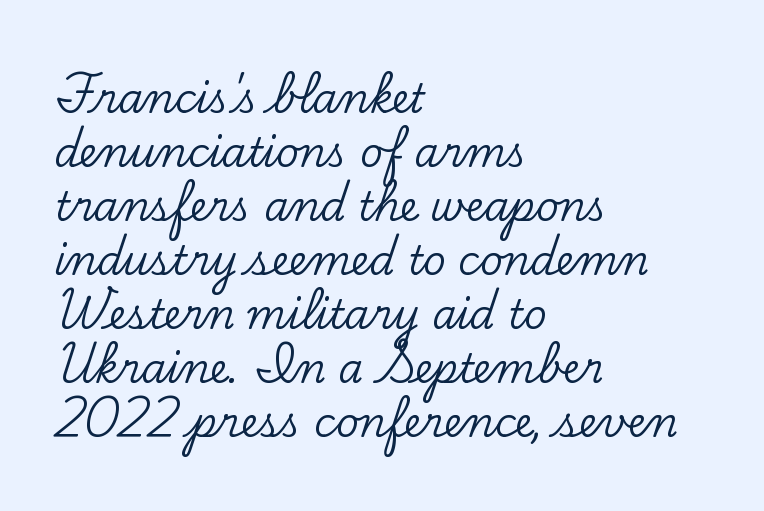
The passage shown is typed in a proportional face where columns would drift. These lines are set flush left with a ragged right edge. The space between consecutive lines is moderate. The line texture is even and compact thanks to regular tracking.
